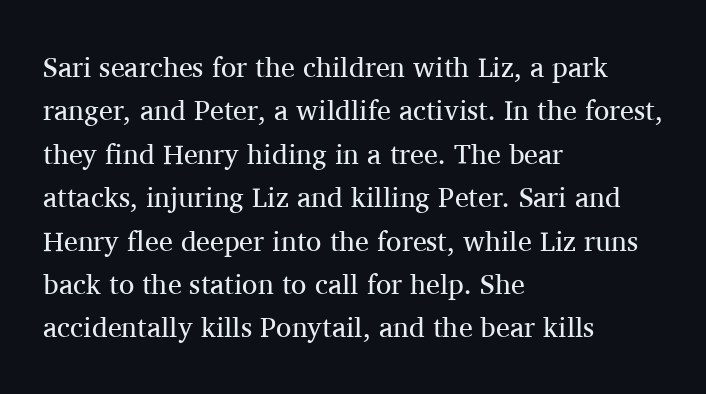
{"serif": "yes", "italic": "no", "bold": "no", "weight": "regular", "width": "normal", "stroke_contrast": "medium", "x_height": "medium", "monospaced": "no", "underline": "no", "align": "left", "line_spacing": "normal", "line_spacing_ratio": 1.55, "letter_spacing": "normal", "letter_spacing_em": 0.0, "glyph_px": 28}
